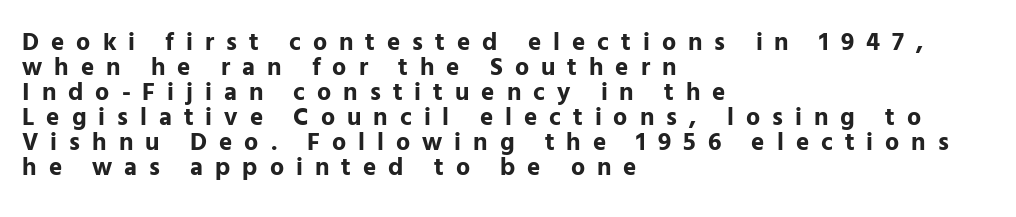
{"italic": "no", "bold": "yes", "underline": "no", "align": "left", "line_spacing": "tight", "line_spacing_ratio": 1.0, "letter_spacing": "wide", "letter_spacing_em": 0.48, "glyph_px": 25}
